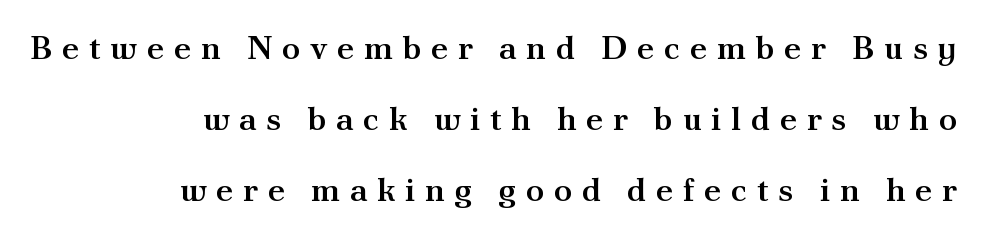
Varying glyph widths throughout — classic text-font behaviour. Typesetter's note: demi weight, one step under bold. Successive baselines arrive slowly, with a big drop between each. Decoration check: the copy has no underline. Reading down the block, your eye finds every line finishing at a fixed right position.
